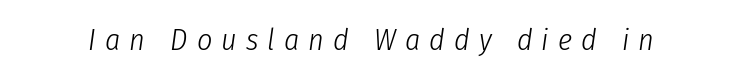
Q: Is the text bold? A: No.
Q: Is the text italic (slanted)? A: Yes, it leans right by about 8 degrees.
Q: Is the text underlined? A: No.
Q: Is the spacing between letters normal or unusually wide? A: Unusually wide.
Q: Width (condensed, normal, or wide)? A: Condensed.
Q: Stroke contrast? A: Low.
Q: x-height? A: Medium.
Q: Monospaced? A: No.
